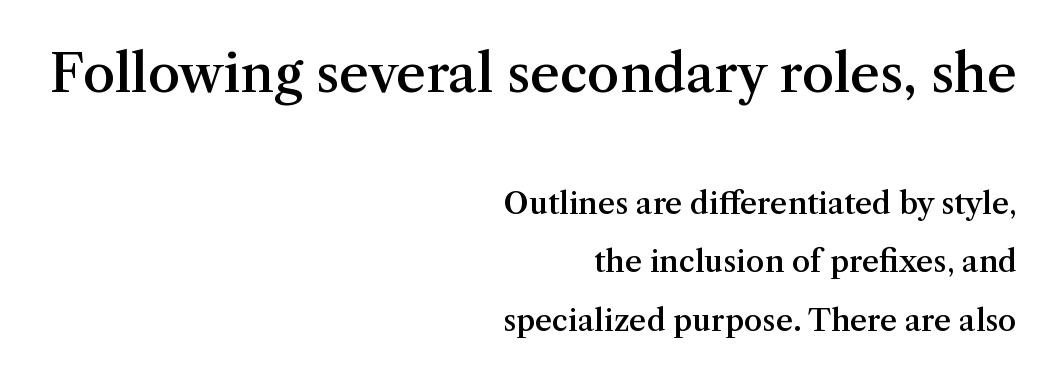
This is roman type, the default non-slanted kind. These lines are composed in type with serifs. The space beneath each line is pristine and unruled. This sample has the flowing, uneven cadence of proportional lettering. If you drew a ruler down the right edge, every line would touch it.
